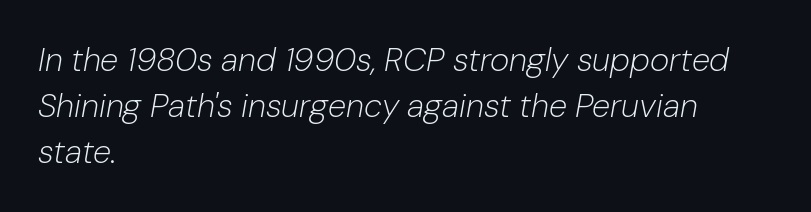
Teacher's note: observe the even left margin — that is flush-left alignment. Vertical stems look standard width or narrower in stroke. Tracking here is standard; glyphs follow each other at the usual distance. You could not count columns in this text — the font is proportionally spaced. Underlining? Definitely not there.
